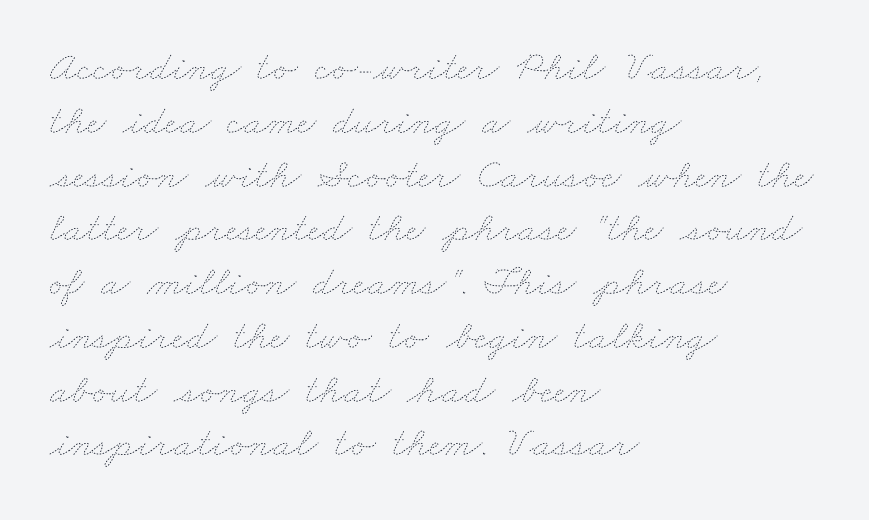
Standard letterfit; no display-style spreading of the glyphs. Note the varied advance widths — an 'i' is clearly narrower than an 'm'. The strokes are not fattened; the text isn't bold. The passage is arranged the way most books set body copy — flush left.
